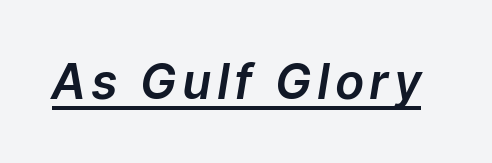
{"italic": "yes", "lean": "right", "slant_degrees": 9, "width": "normal", "stroke_contrast": "low", "x_height": "medium", "monospaced": "no", "underline": "yes", "glyph_px": 48}
